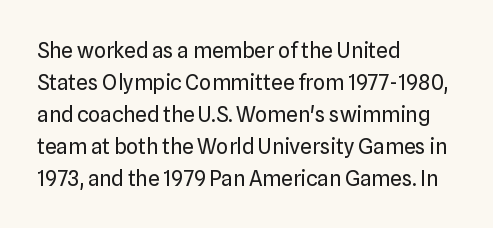
Vertical strokes here are truly vertical. The paragraph has a hard left edge and a soft right edge. The rendering uses a moderate line-height, typical for paragraphs. The cut favours lightness, reaching ordinary text weight at its darkest.
